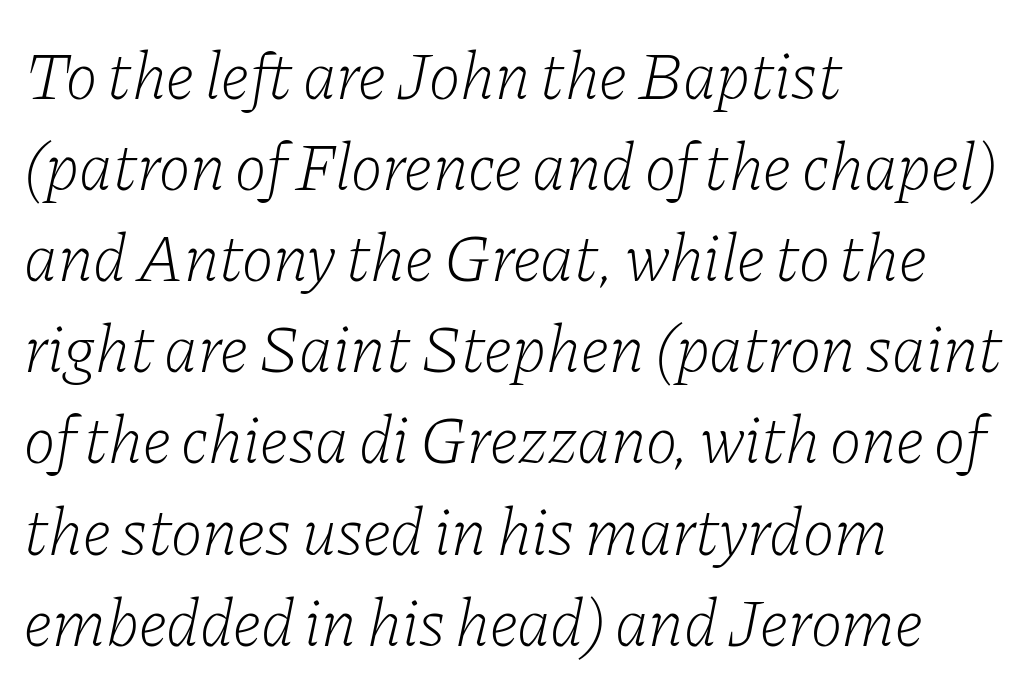
The image shows 67 px light serif type, italic (leaning right); set left-aligned, normal line spacing (1.36x), normal letter spacing, not underlined; low stroke contrast and a medium x-height.
